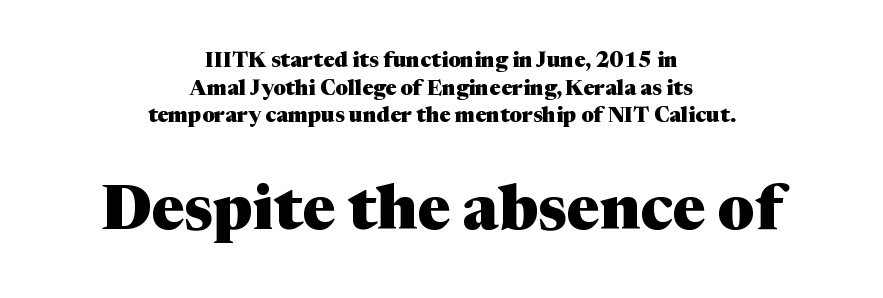
{"serif": "yes", "italic": "no", "bold": "yes", "weight": "heavy", "width": "normal", "stroke_contrast": "medium", "x_height": "medium", "monospaced": "no", "underline": "no", "align": "center", "line_spacing": "normal", "line_spacing_ratio": 1.31, "letter_spacing": "normal", "letter_spacing_em": 0.0, "larger_block": "second", "size_ratio": 2.95, "glyph_px": 62}
